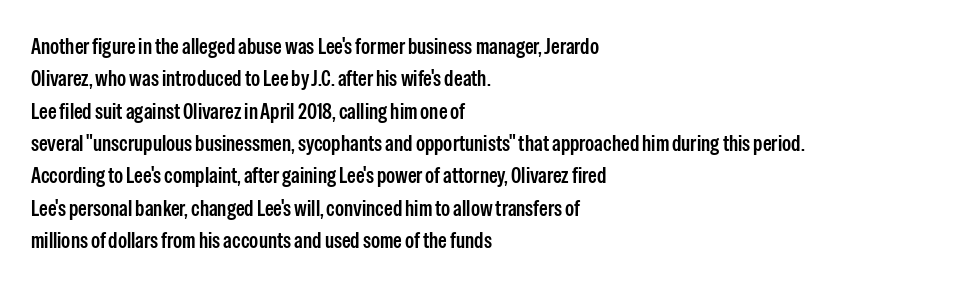
{"italic": "no", "underline": "no", "align": "left", "line_spacing": "normal", "line_spacing_ratio": 1.47, "letter_spacing": "normal", "letter_spacing_em": 0.0, "glyph_px": 22}
